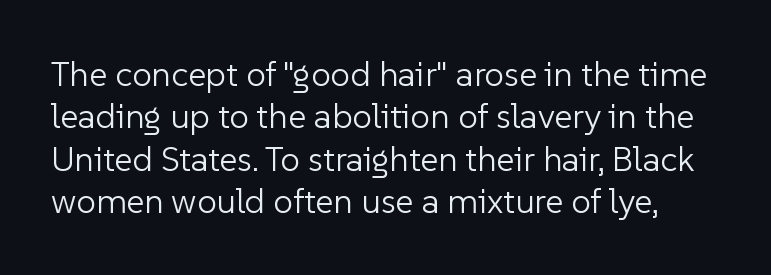
The image shows 35 px light sans-serif type, upright; set line spacing 1.21x, normal letter spacing, not underlined; low stroke contrast and a medium x-height.
